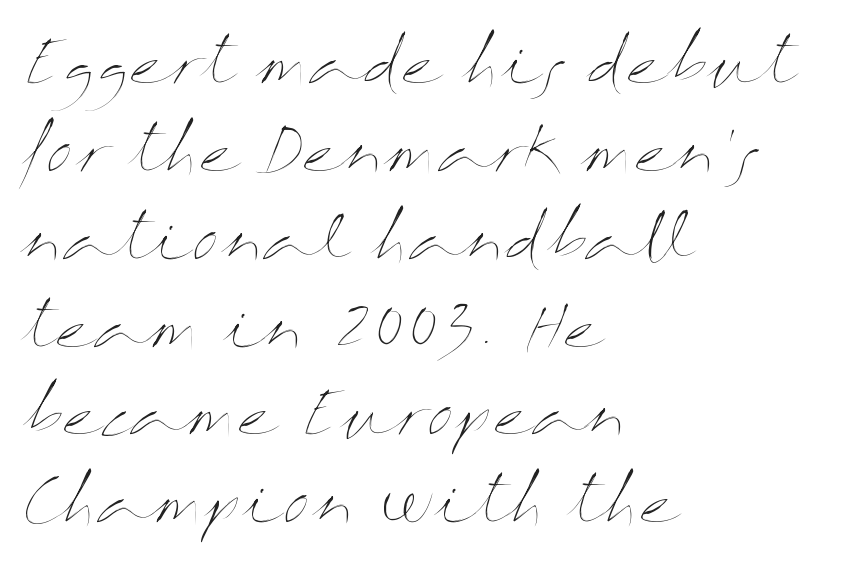
Descenders are the only things crossing below the line. Each letter keeps its own natural width here, so spacing adapts to shape. Stroke thickness stays within the range of a standard reading face or lighter. A typesetter would call this zero additional tracking. One-word summary of the alignment: left.
